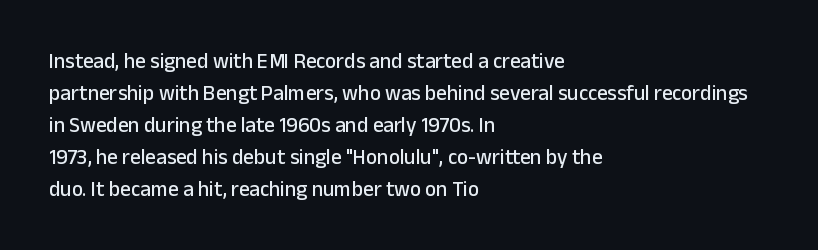
Q: Is the text italic (slanted)? A: No, it is upright.
Q: Is the text underlined? A: No.
Q: How is the paragraph aligned? A: Left-aligned.
Q: Is the spacing between letters normal or unusually wide? A: Normal.
Q: Is the spacing between lines tight, normal or loose? A: Normal.
